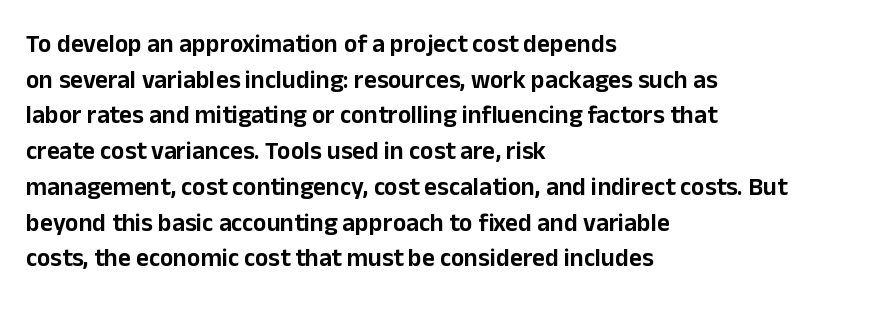
Q: Is the text italic (slanted)? A: No, it is upright.
Q: Is the text underlined? A: No.
Q: How is the paragraph aligned? A: Left-aligned.
Q: Is the spacing between letters normal or unusually wide? A: Normal.
Q: Is the spacing between lines tight, normal or loose? A: Normal.
